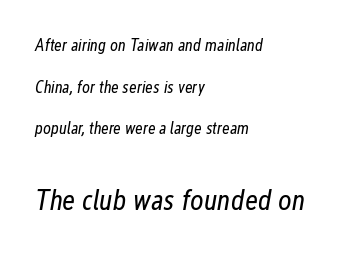
{"italic": "yes", "lean": "right", "slant_degrees": 12, "bold": "no", "weight": "regular", "width": "condensed", "stroke_contrast": "low", "x_height": "medium", "monospaced": "no", "underline": "no", "align": "left", "line_spacing": "loose", "line_spacing_ratio": 2.45, "letter_spacing": "normal", "letter_spacing_em": 0.0, "larger_block": "second", "size_ratio": 1.71, "glyph_px": 29}
